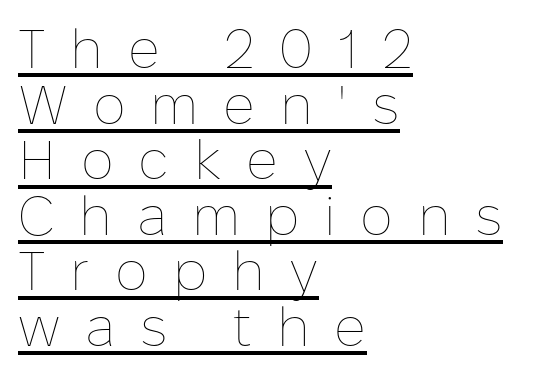
Reading down the block, your eye returns to a fixed left position each line. Upright lettering throughout. Character widths vary here, with narrow letters taking less room than wide ones. The line texture is sparse and dotted thanks to wide tracking.
